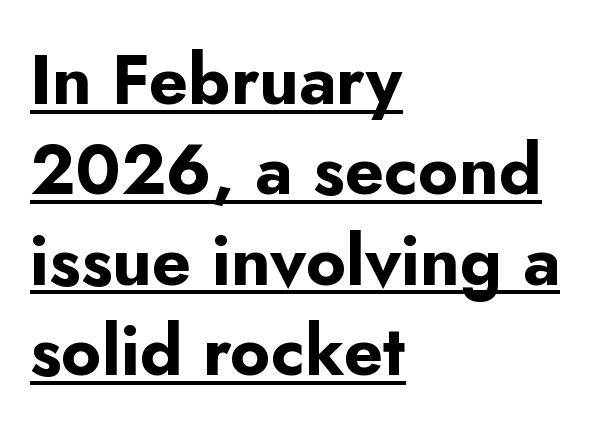
{"serif": "no", "italic": "no", "bold": "yes", "weight": "bold", "width": "normal", "stroke_contrast": "low", "x_height": "small", "monospaced": "no", "underline": "yes", "align": "left", "line_spacing": "normal", "line_spacing_ratio": 1.31, "letter_spacing": "normal", "letter_spacing_em": 0.0, "glyph_px": 69}
